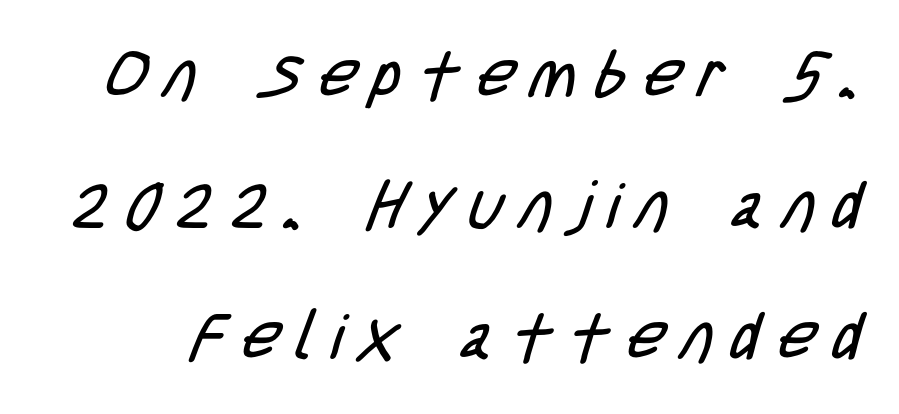
Q: Is the text bold? A: No.
Q: Is the typeface a serif or a sans-serif typeface? A: Sans-serif.
Q: Is the text underlined? A: No.
Q: Is the spacing between letters normal or unusually wide? A: Unusually wide.
Q: Is the spacing between lines tight, normal or loose? A: Loose.
Q: Width (condensed, normal, or wide)? A: Condensed.
Q: Stroke contrast? A: Low.
Q: x-height? A: Large.
Q: Monospaced? A: No.
